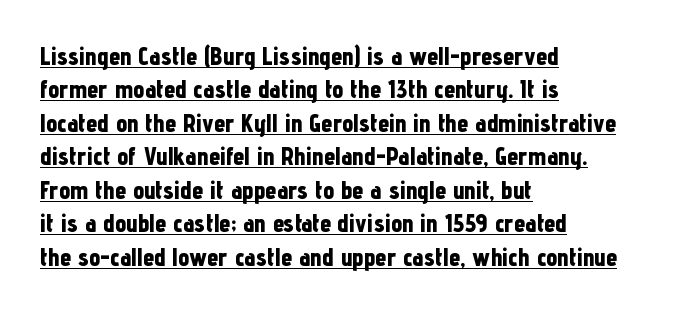
The image shows 25 px bold type, upright; set left-aligned, normal line spacing (1.34x), normal letter spacing, underlined.
